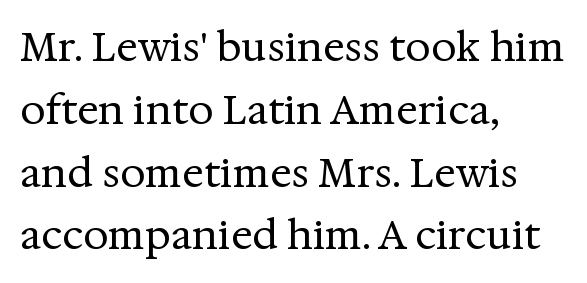
A light-to-regular cut is what we see here. Standard letterfit; no display-style spreading of the glyphs. The compositor pushed each line to the left boundary. Nope, not italic — everything's standing straight. Each letter keeps its own natural width here, so spacing adapts to shape. Check the space under the baseline: it is left empty.
